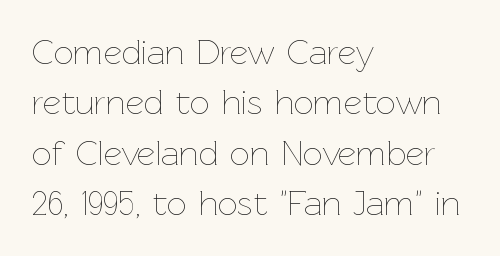
The image shows 35 px thin type, upright; set left-aligned, normal line spacing (1.44x), normal letter spacing, not underlined; low stroke contrast and a medium x-height.
